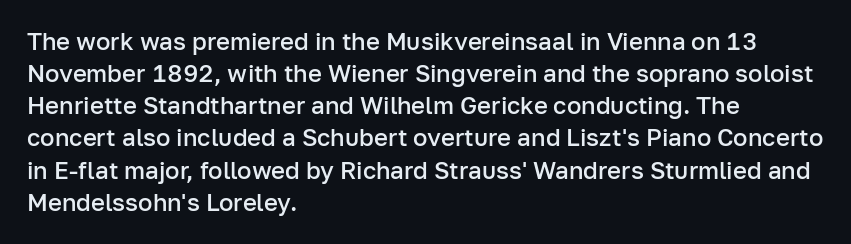
{"italic": "no", "bold": "semi", "underline": "no", "align": "left", "line_spacing": "normal", "line_spacing_ratio": 1.34, "letter_spacing": "normal", "letter_spacing_em": 0.0, "glyph_px": 24}
